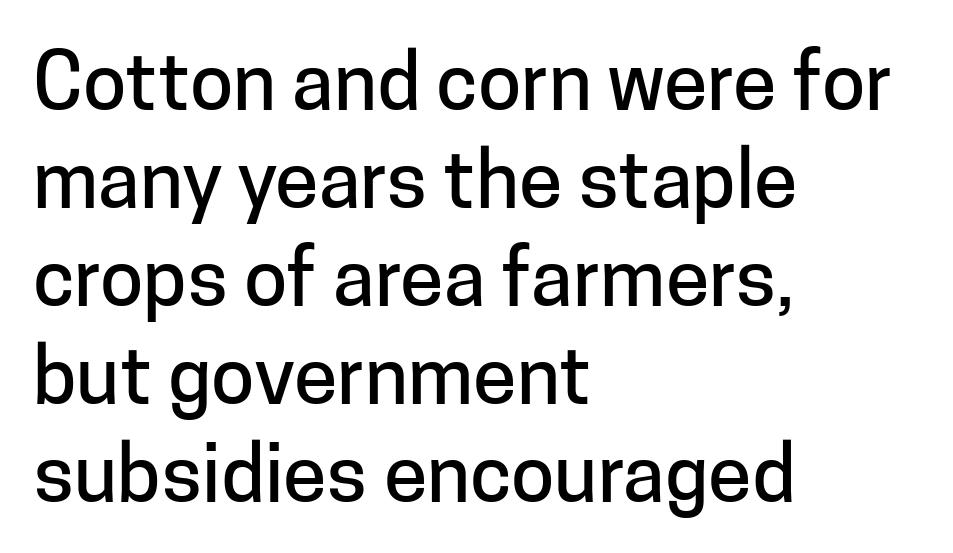
Font category for this specimen: sans-serif. This is roman type, the default non-slanted kind. The letterforms sit shoulder to shoulder at normal distance. Only glyphs here, with clear space below each row. Horizontal alignment here is leftward, the default for most running prose. Think of a printed novel: that variable character pitch is what you see here.
